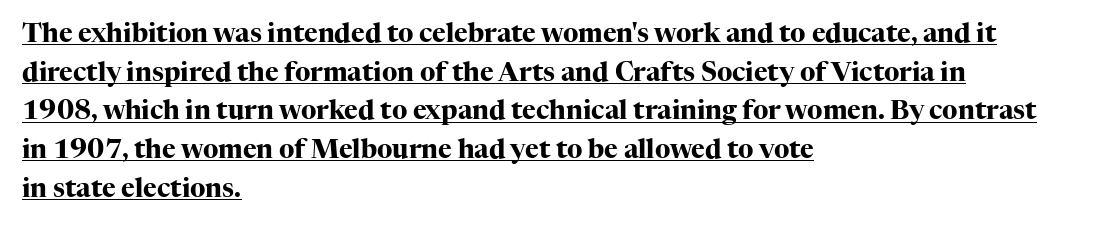
Q: Is the text bold? A: Yes.
Q: Is the text italic (slanted)? A: No, it is upright.
Q: Is the text underlined? A: Yes.
Q: How is the paragraph aligned? A: Left-aligned.
Q: Is the spacing between letters normal or unusually wide? A: Normal.
Q: Is the spacing between lines tight, normal or loose? A: Normal.
